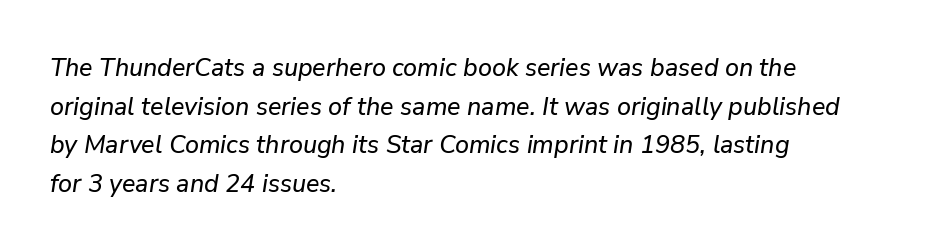
Q: Is the text italic (slanted)? A: Yes, it leans right by about 9 degrees.
Q: Is the text underlined? A: No.
Q: How is the paragraph aligned? A: Left-aligned.
Q: Is the spacing between letters normal or unusually wide? A: Normal.
Q: Is the spacing between lines tight, normal or loose? A: Normal.
